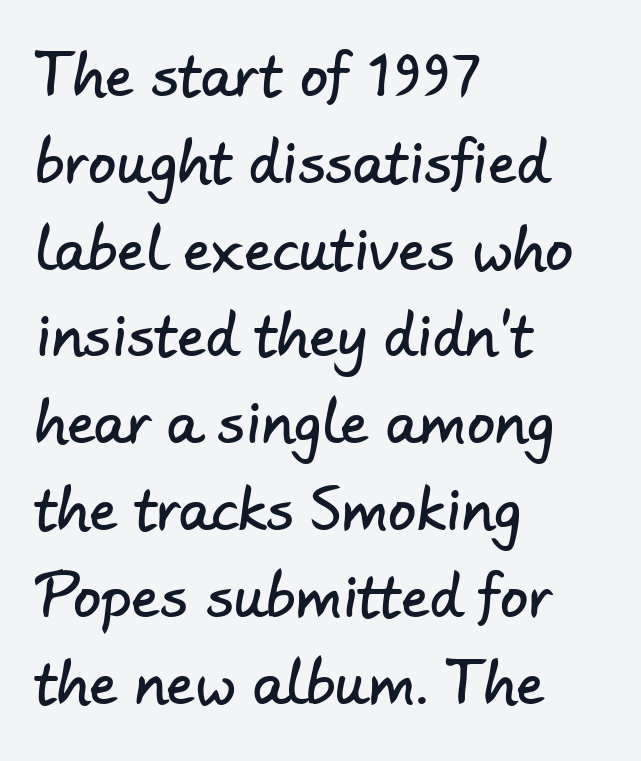
This sample keeps an unexceptional amount of space between lines. Descender tails drop into unmarked territory. This rendering leaves character spacing at its baseline value. Compared with a centered layout, this one pins lines to the left instead. The passage shown is typed in a proportional face where columns would drift. The face used here is a sans, in the tradition of grotesques and geometrics.
